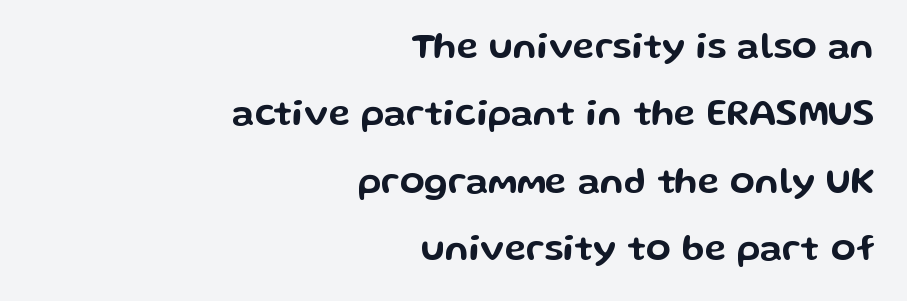
Q: Is the text italic (slanted)? A: No, it is upright.
Q: Is the typeface a serif or a sans-serif typeface? A: Sans-serif.
Q: Is the text underlined? A: No.
Q: How is the paragraph aligned? A: Right-aligned.
Q: Is the spacing between letters normal or unusually wide? A: Normal.
Q: Width (condensed, normal, or wide)? A: Wide.
Q: Stroke contrast? A: Low.
Q: x-height? A: Medium.
Q: Monospaced? A: No.
